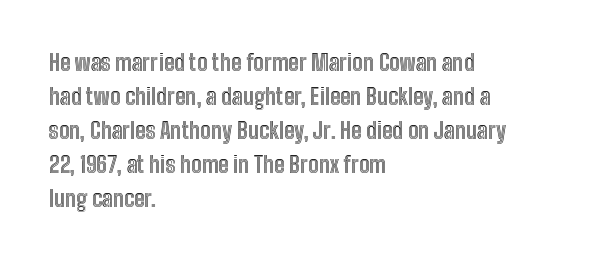
The image shows 22 px text type, upright; set left-aligned, normal line spacing (1.55x), normal letter spacing, not underlined.
